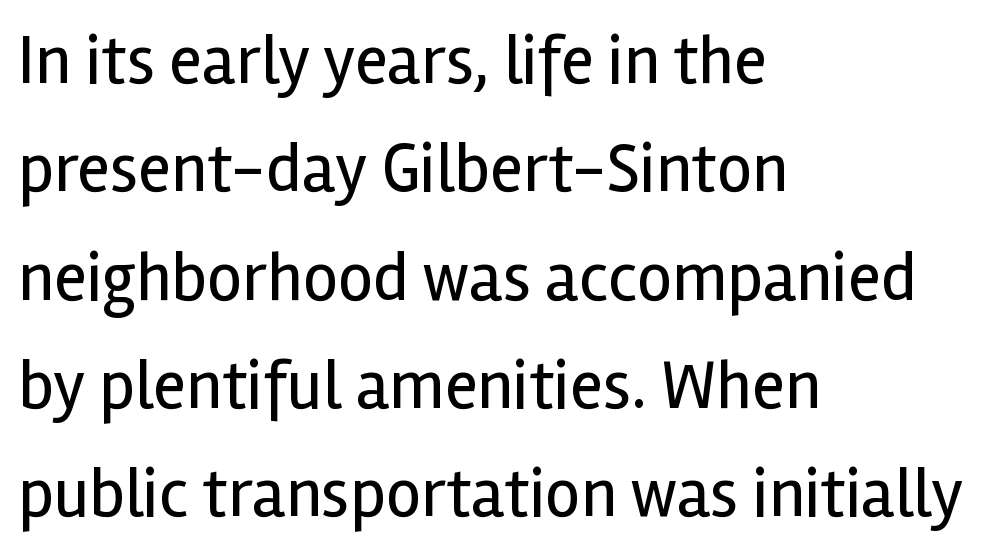
{"serif": "no", "italic": "no", "bold": "no", "weight": "regular", "width": "normal", "x_height": "medium", "monospaced": "no", "underline": "no", "align": "left", "line_spacing": "normal", "line_spacing_ratio": 1.57, "letter_spacing": "normal", "letter_spacing_em": 0.0, "glyph_px": 69}
